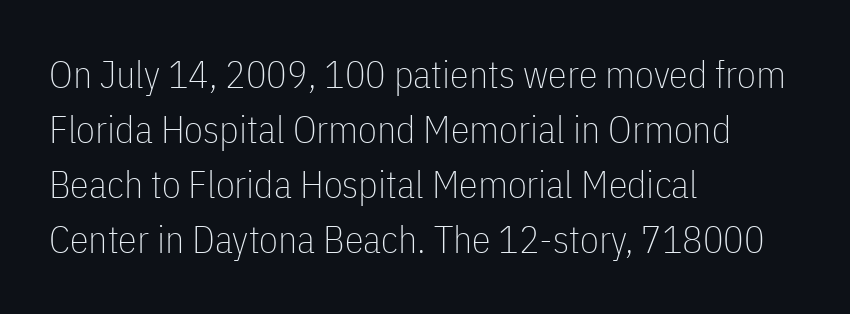
Varying glyph widths throughout — classic text-font behaviour. Each word holds together tightly as a unit, with standard inter-letter gaps. Nobody drew a line under any word here. This sample uses a sans-serif face. Characters remain perfectly vertical along every line. Leftover space on each line is placed entirely after the last word.
